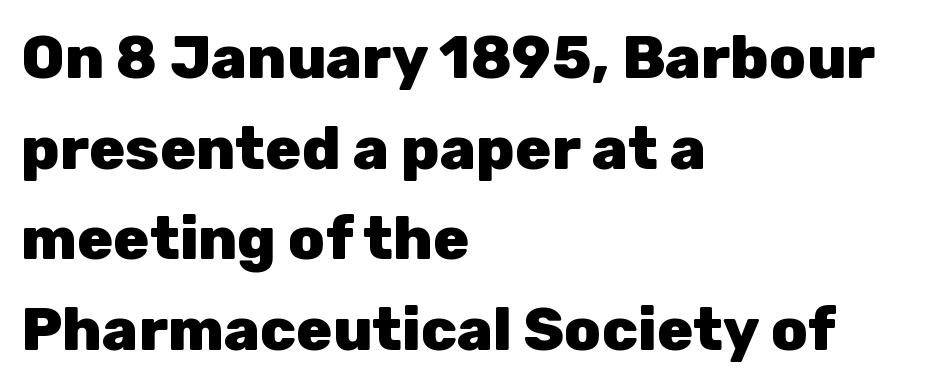
{"serif": "no", "italic": "no", "bold": "yes", "weight": "heavy", "width": "normal", "stroke_contrast": "low", "x_height": "medium", "monospaced": "no", "underline": "no", "align": "left", "line_spacing": "normal", "line_spacing_ratio": 1.51, "letter_spacing": "normal", "letter_spacing_em": 0.0, "glyph_px": 60}
